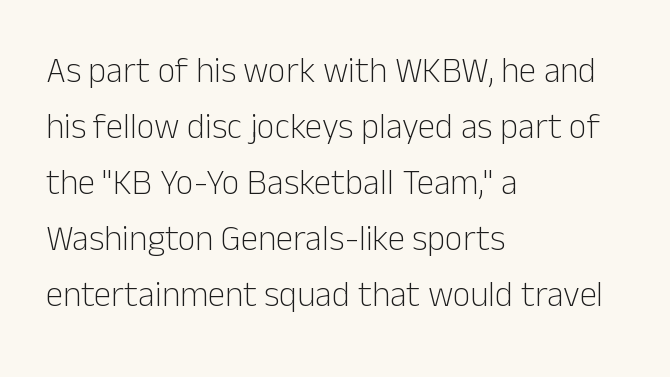
Q: Is the text bold? A: No.
Q: Is the text italic (slanted)? A: No, it is upright.
Q: Is the typeface a serif or a sans-serif typeface? A: Sans-serif.
Q: Is the text underlined? A: No.
Q: How is the paragraph aligned? A: Left-aligned.
Q: Is the spacing between letters normal or unusually wide? A: Normal.
Q: Is the spacing between lines tight, normal or loose? A: Normal.
Q: Width (condensed, normal, or wide)? A: Normal.
Q: Stroke contrast? A: Low.
Q: x-height? A: Medium.
Q: Monospaced? A: No.
